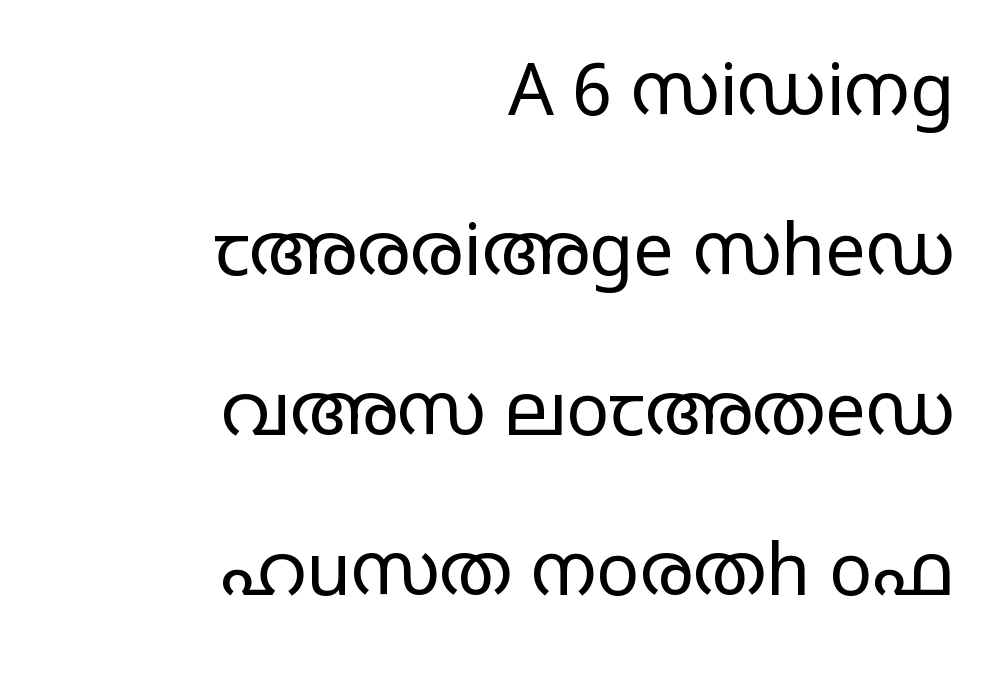
The font is comparable to plain body text, perhaps lighter. Is this a sans? Yes — the strokes have no serifs. Note the varied advance widths — an 'i' is clearly narrower than an 'm'. The paragraph shown leans on its right margin. A typesetter would call this zero additional tracking.
